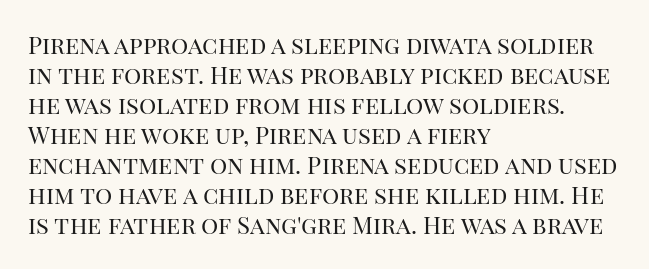
The image shows 24 px text type, upright; set left-aligned, normal line spacing (1.25x), normal letter spacing, not underlined.
